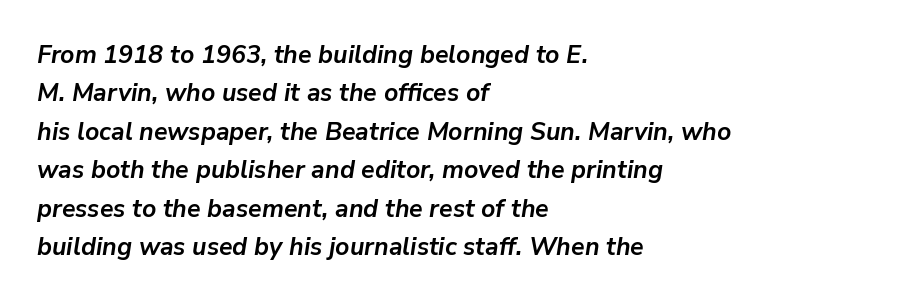
{"italic": "yes", "lean": "right", "slant_degrees": 9, "bold": "yes", "underline": "no", "align": "left", "line_spacing": "normal", "line_spacing_ratio": 1.54, "letter_spacing": "normal", "letter_spacing_em": 0.0, "glyph_px": 25}
